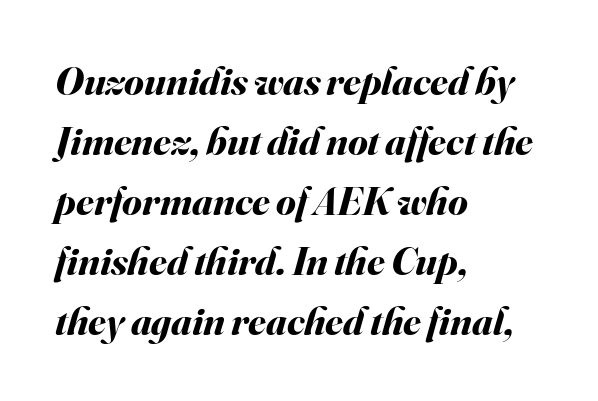
Q: Is the text bold? A: Yes.
Q: Is the text italic (slanted)? A: Yes, it leans right by about 16 degrees.
Q: Is the text underlined? A: No.
Q: How is the paragraph aligned? A: Left-aligned.
Q: Is the spacing between letters normal or unusually wide? A: Normal.
Q: Is the spacing between lines tight, normal or loose? A: Normal.
Q: Width (condensed, normal, or wide)? A: Normal.
Q: Stroke contrast? A: Medium.
Q: x-height? A: Small.
Q: Monospaced? A: No.
